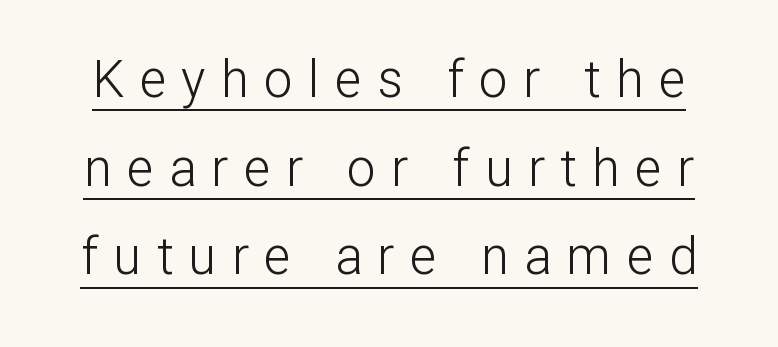
{"serif": "no", "italic": "no", "bold": "no", "weight": "light", "width": "normal", "stroke_contrast": "low", "x_height": "medium", "monospaced": "no", "underline": "yes", "line_spacing_ratio": 1.74, "letter_spacing": "wide", "letter_spacing_em": 0.3, "glyph_px": 51}
